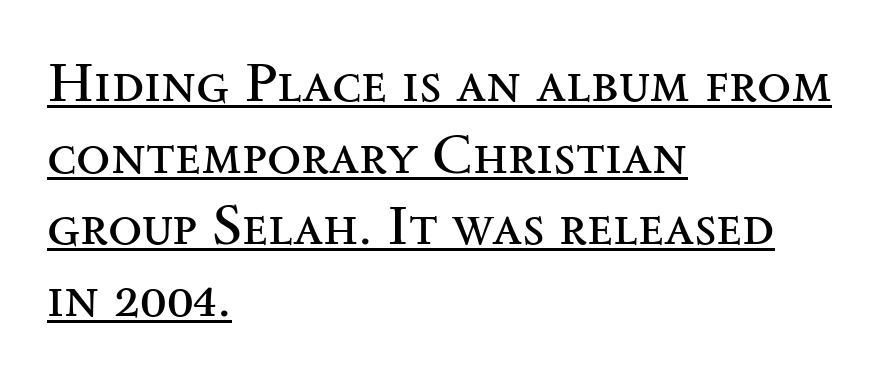
The image shows 56 px regular-weight, wide serif type, upright; set left-aligned, normal line spacing (1.28x), normal letter spacing, underlined; medium stroke contrast and a small x-height.
